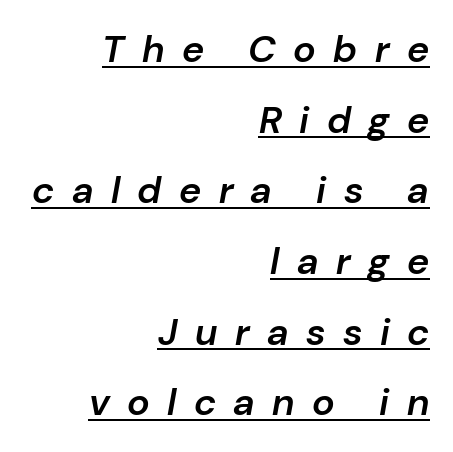
Notice how the passage keeps a crisp vertical edge on the right only. Words appear elongated and porous because spacing is wide. This rendering features underlined lettering. You could not count columns in this text — the font is proportionally spaced. An italicized treatment has been applied to the whole sample. Each glyph is drawn with semibold strokes, heavier than normal yet not fully bold.
